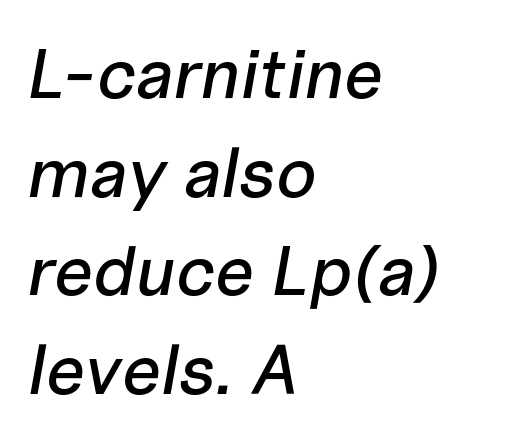
The image shows 70 px text type, italic (leaning right); set left-aligned, normal line spacing (1.41x), normal letter spacing, not underlined; low stroke contrast and a medium x-height.
